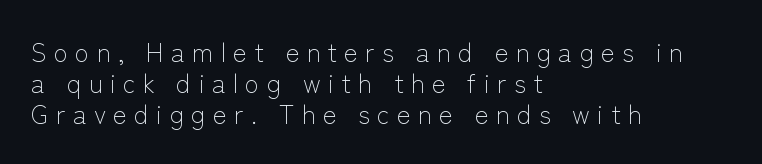
{"italic": "no", "bold": "no", "underline": "no", "align": "left", "line_spacing_ratio": 1.2, "letter_spacing": "wide", "letter_spacing_em": 0.28, "glyph_px": 26}
